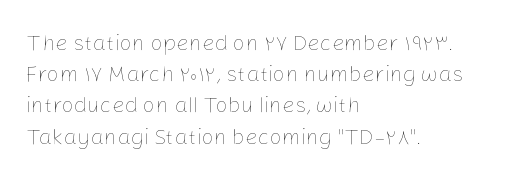
{"italic": "no", "bold": "no", "underline": "no", "align": "left", "line_spacing": "normal", "line_spacing_ratio": 1.42, "letter_spacing": "normal", "letter_spacing_em": 0.0, "glyph_px": 22}
